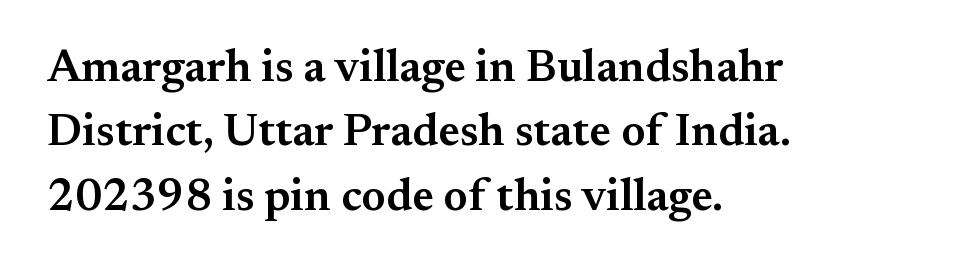
Tracking value appears to be zero — textbook default spacing. Italic? Not at all — the glyphs are vertical. Evenly set lines give the paragraph a standard silhouette. Reading down the block, your eye returns to a fixed left position each line. Anything drawn beneath the words? Only blank space.
